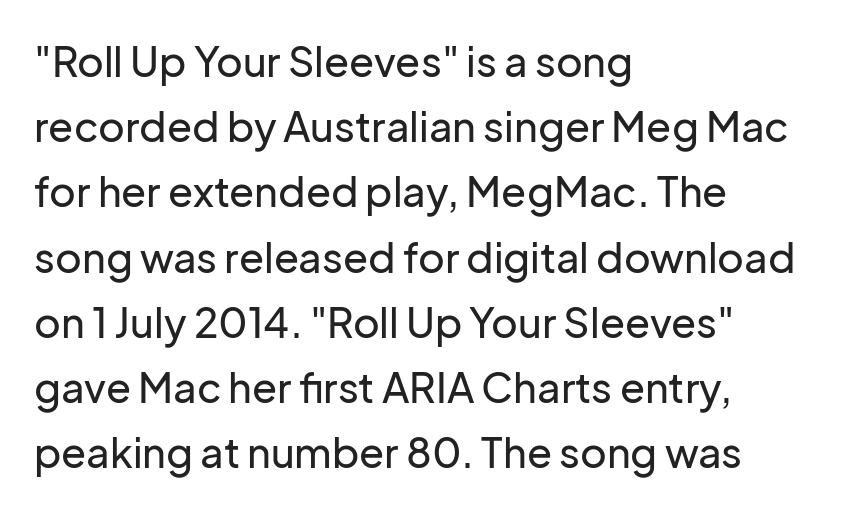
{"serif": "no", "italic": "no", "width": "normal", "stroke_contrast": "low", "x_height": "medium", "monospaced": "no", "underline": "no", "align": "left", "line_spacing": "normal", "line_spacing_ratio": 1.59, "letter_spacing": "normal", "letter_spacing_em": 0.0, "glyph_px": 41}
